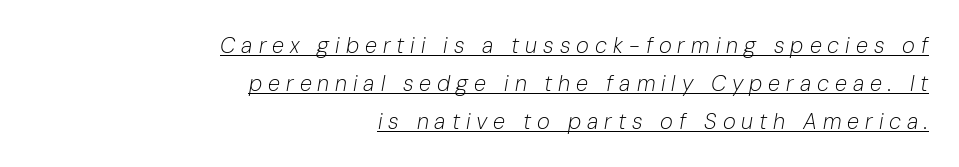
Q: Is the text bold? A: No.
Q: Is the text italic (slanted)? A: Yes, it leans right by about 10 degrees.
Q: Is the text underlined? A: Yes.
Q: How is the paragraph aligned? A: Right-aligned.
Q: Is the spacing between letters normal or unusually wide? A: Unusually wide.
